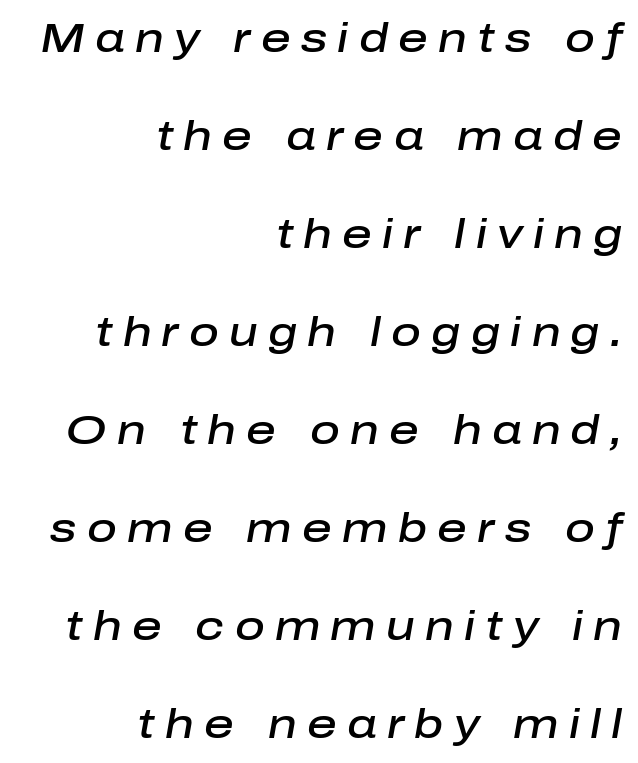
Q: Is the text bold? A: Semi-bold.
Q: Is the text italic (slanted)? A: Yes, it leans right by about 10 degrees.
Q: Is the text underlined? A: No.
Q: How is the paragraph aligned? A: Right-aligned.
Q: Is the spacing between letters normal or unusually wide? A: Unusually wide.
Q: Is the spacing between lines tight, normal or loose? A: Loose.
Q: Width (condensed, normal, or wide)? A: Normal.
Q: Stroke contrast? A: Low.
Q: x-height? A: Medium.
Q: Monospaced? A: No.
